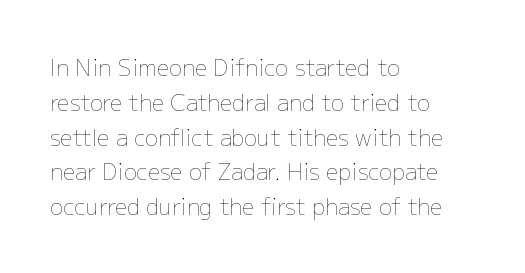
Q: Is the text bold? A: No.
Q: Is the text italic (slanted)? A: No, it is upright.
Q: Is the text underlined? A: No.
Q: How is the paragraph aligned? A: Left-aligned.
Q: Is the spacing between letters normal or unusually wide? A: Normal.
Q: Is the spacing between lines tight, normal or loose? A: Normal.
